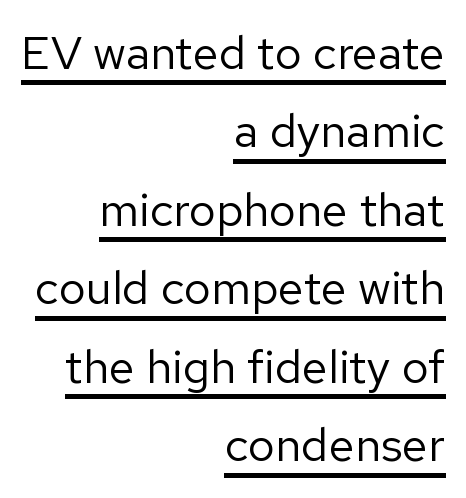
The string is rendered with underlining switched on. Whoever set this chose a conventional vertical rhythm. These lines are rendered in a variable-pitch font. Casual observation: everything's shoved over to the right. These lines keep a tight, regular rhythm from letter to letter.
